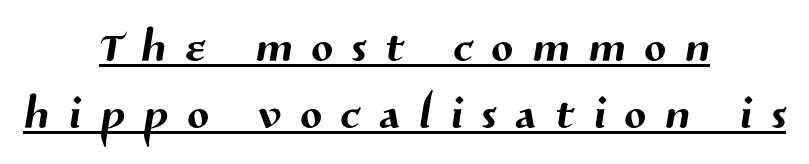
The image shows 64 px sans-serif type; set centered, tight line spacing (1.04x), unusually wide letter spacing (+0.3 em), underlined; medium stroke contrast and a medium x-height.
